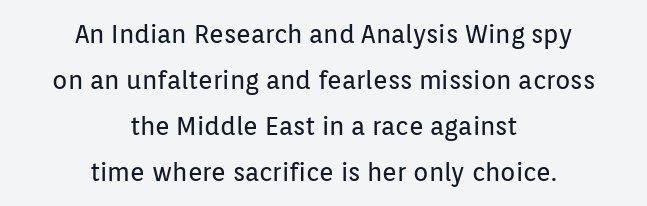
Q: Is the text bold? A: No.
Q: Is the text italic (slanted)? A: No, it is upright.
Q: Is the text underlined? A: No.
Q: How is the paragraph aligned? A: Centered.
Q: Is the spacing between letters normal or unusually wide? A: Normal.
